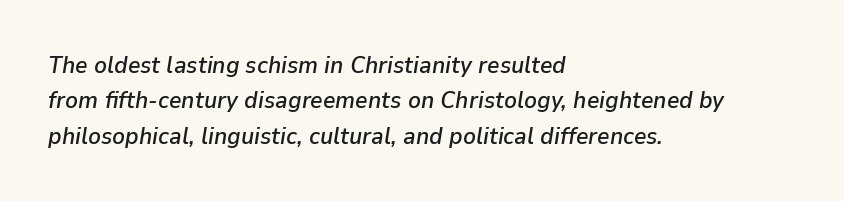
The image shows 24 px text type, italic (leaning right); set left-aligned, normal line spacing (1.47x), normal letter spacing, not underlined.
